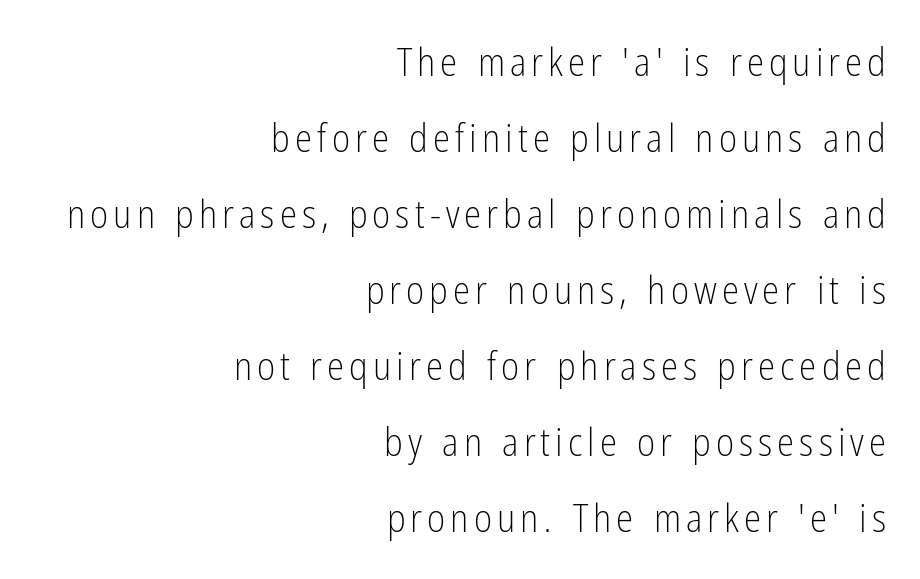
{"serif": "no", "italic": "no", "bold": "no", "weight": "light", "width": "condensed", "stroke_contrast": "low", "x_height": "medium", "monospaced": "no", "underline": "no", "align": "right", "line_spacing": "loose", "line_spacing_ratio": 1.95, "glyph_px": 39}
